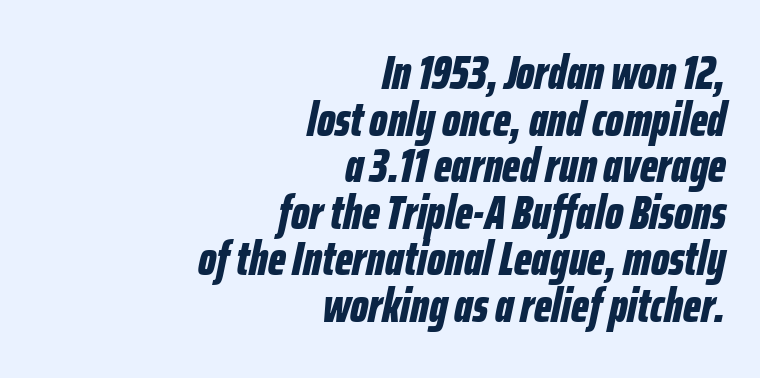
Any mark beneath the type? The region is blank. Heft: maximum for text — a bold. The letters advance in unequal steps, a hallmark of proportional type. The passage shown has conventional tracking throughout. The letters are slanted; this is an italic face. Vertical spacing — tight.
